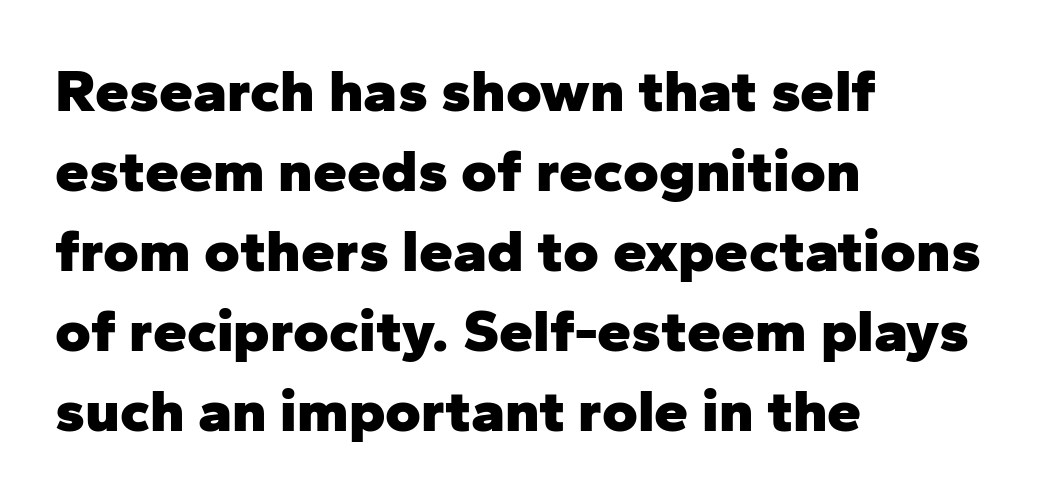
The image shows 61 px heavy sans-serif type, upright; set left-aligned, normal line spacing (1.31x), normal letter spacing, not underlined; low stroke contrast and a medium x-height.
